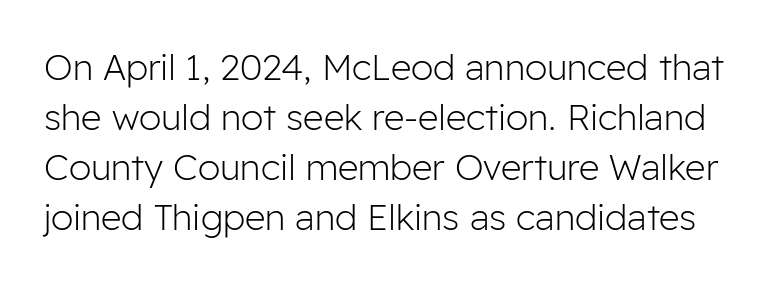
Q: Is the text bold? A: No.
Q: Is the text italic (slanted)? A: No, it is upright.
Q: Is the typeface a serif or a sans-serif typeface? A: Sans-serif.
Q: Is the text underlined? A: No.
Q: Is the spacing between letters normal or unusually wide? A: Normal.
Q: Is the spacing between lines tight, normal or loose? A: Normal.
Q: Width (condensed, normal, or wide)? A: Normal.
Q: Stroke contrast? A: Low.
Q: x-height? A: Medium.
Q: Monospaced? A: No.
